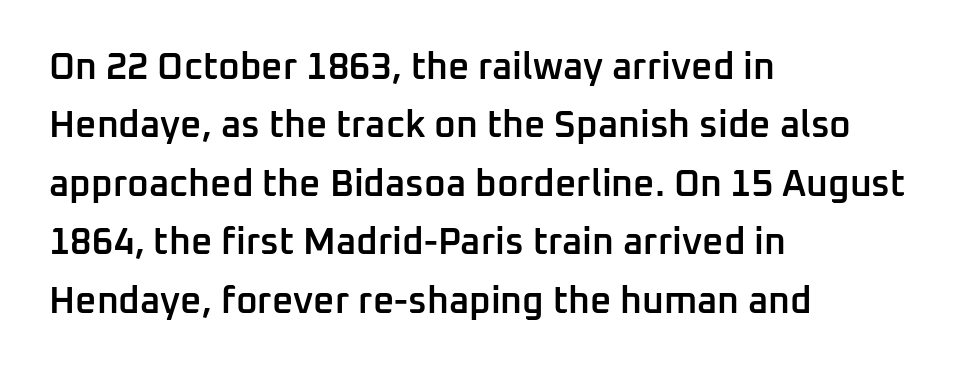
{"serif": "no", "italic": "no", "bold": "semi", "weight": "semibold", "width": "normal", "stroke_contrast": "low", "x_height": "medium", "monospaced": "no", "underline": "no", "align": "left", "line_spacing": "normal", "line_spacing_ratio": 1.58, "letter_spacing": "normal", "letter_spacing_em": 0.0, "glyph_px": 37}
